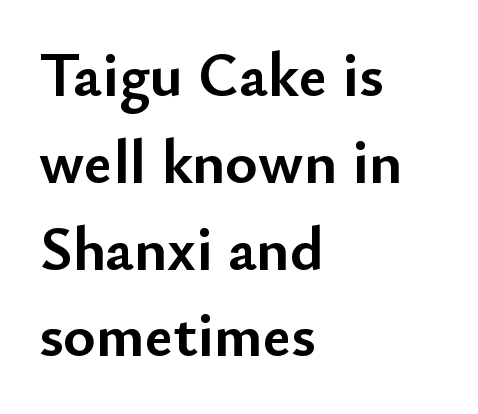
{"serif": "no", "italic": "no", "bold": "yes", "weight": "semibold", "width": "normal", "stroke_contrast": "low", "x_height": "small", "monospaced": "no", "underline": "no", "align": "left", "line_spacing": "normal", "line_spacing_ratio": 1.4, "letter_spacing": "normal", "letter_spacing_em": 0.0, "glyph_px": 62}
